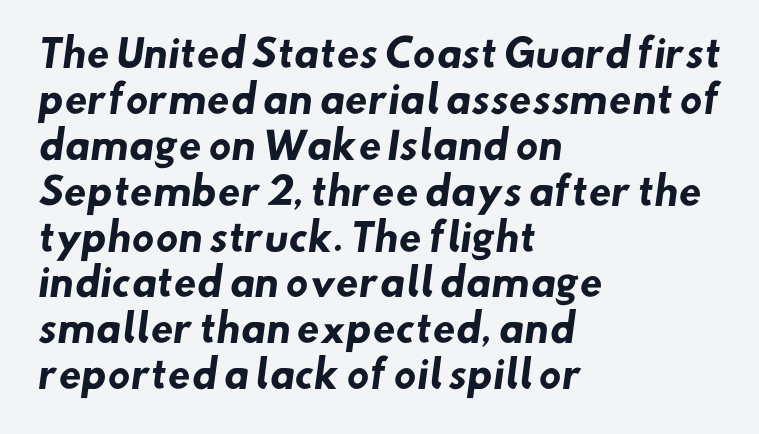
Q: Is the text bold? A: Yes.
Q: Is the typeface a serif or a sans-serif typeface? A: Sans-serif.
Q: Is the text underlined? A: No.
Q: How is the paragraph aligned? A: Left-aligned.
Q: Is the spacing between letters normal or unusually wide? A: Normal.
Q: Width (condensed, normal, or wide)? A: Normal.
Q: Stroke contrast? A: Low.
Q: x-height? A: Small.
Q: Monospaced? A: No.
